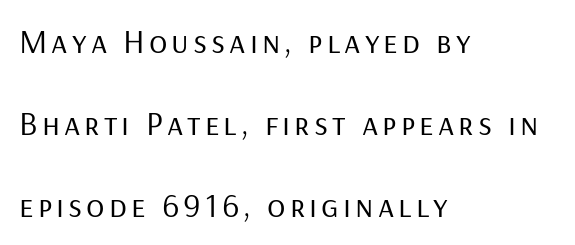
Q: Is the text bold? A: No.
Q: Is the text italic (slanted)? A: No, it is upright.
Q: Is the typeface a serif or a sans-serif typeface? A: Sans-serif.
Q: Is the text underlined? A: No.
Q: How is the paragraph aligned? A: Left-aligned.
Q: Is the spacing between lines tight, normal or loose? A: Loose.
Q: Width (condensed, normal, or wide)? A: Normal.
Q: Stroke contrast? A: Low.
Q: x-height? A: Medium.
Q: Monospaced? A: No.
